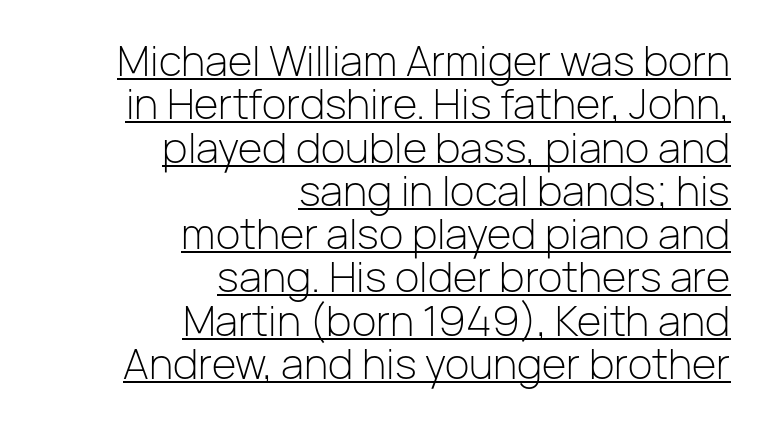
{"serif": "no", "italic": "no", "bold": "no", "weight": "light", "width": "normal", "stroke_contrast": "low", "x_height": "medium", "monospaced": "no", "underline": "yes", "align": "right", "line_spacing": "tight", "line_spacing_ratio": 1.03, "letter_spacing": "normal", "letter_spacing_em": 0.0, "glyph_px": 42}
